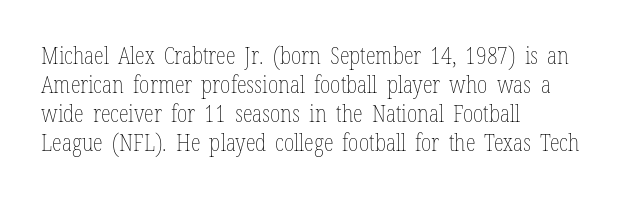
The image shows 23 px text type, upright; set left-aligned, normal line spacing (1.26x), normal letter spacing, not underlined.
